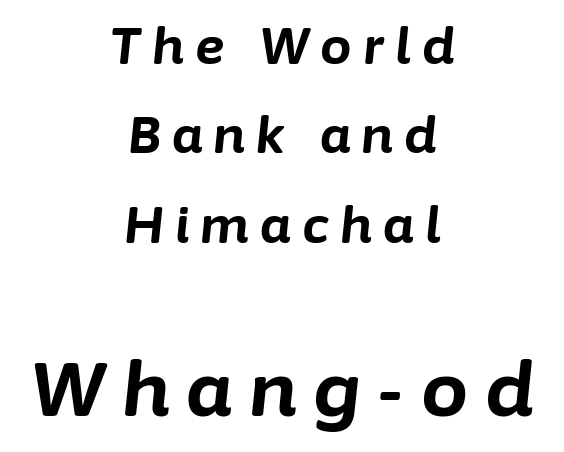
Q: Is the text bold? A: Yes.
Q: Is the text italic (slanted)? A: Yes, it leans right by about 6 degrees.
Q: Is the text underlined? A: No.
Q: How is the paragraph aligned? A: Centered.
Q: Is the spacing between letters normal or unusually wide? A: Unusually wide.
Q: Which block of text is set in a larger size, the first (top) or the second (bottom)? A: The second (bottom) one.
Q: Width (condensed, normal, or wide)? A: Normal.
Q: Stroke contrast? A: Low.
Q: x-height? A: Medium.
Q: Monospaced? A: No.
